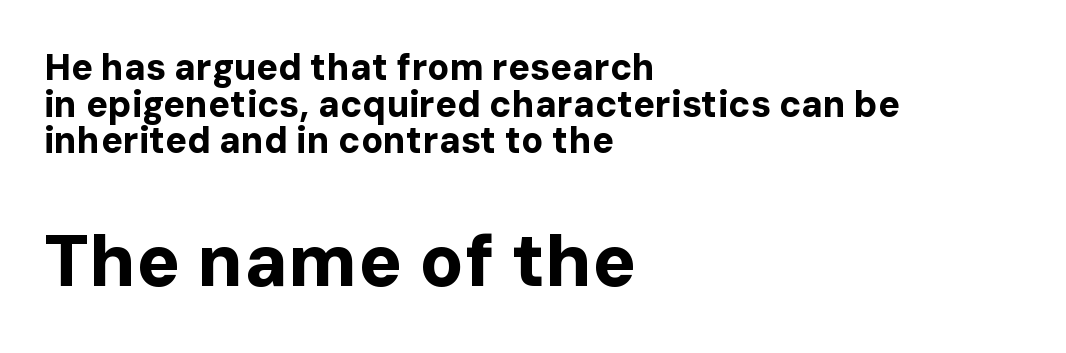
{"serif": "no", "italic": "no", "bold": "yes", "weight": "bold", "width": "normal", "stroke_contrast": "low", "x_height": "medium", "monospaced": "no", "underline": "no", "align": "left", "line_spacing": "tight", "line_spacing_ratio": 1.02, "letter_spacing": "normal", "letter_spacing_em": 0.0, "larger_block": "second", "size_ratio": 2.03, "glyph_px": 73}
